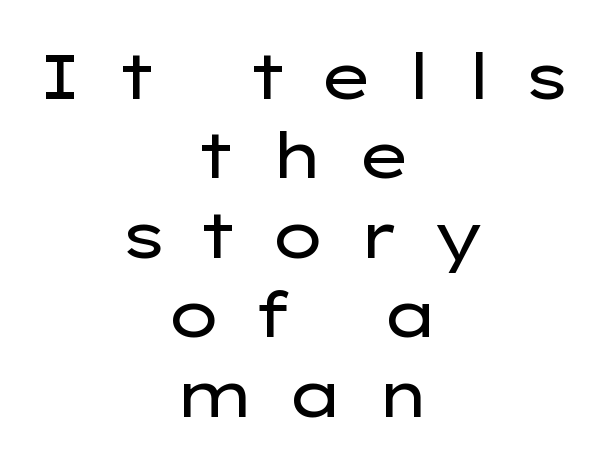
Any mark beneath the type? The region is blank. Nothing heavy about these letters — not bold at all. A typesetter would mark this as roman, not italic. Leftover space on each line is divided equally before and after the words. The letters advance in unequal steps, a hallmark of proportional type. The leading is moderate, giving the passage an even texture.
